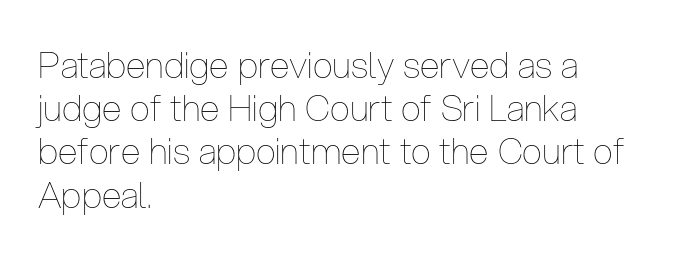
The image shows 36 px thin, condensed type, upright; set left-aligned, line spacing 1.2x, normal letter spacing, not underlined; low stroke contrast and a medium x-height.
